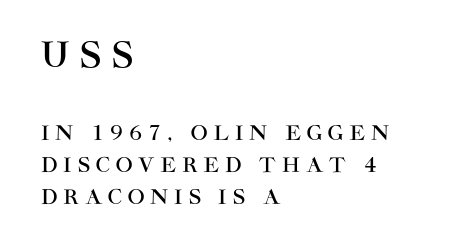
A classic flush-left, rag-right setting is used for this passage. This sample uses an upright cut, with every glyph sitting square on the baseline. If you squint, the top block still reads clearly — it's the larger of the two. How are the letters spaced? Widely, with obvious added tracking.
